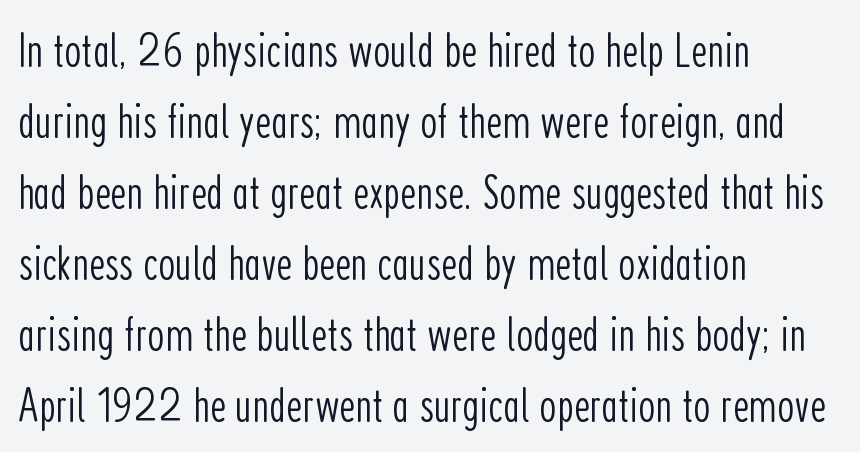
The image shows 49 px light, condensed sans-serif type, upright; set left-aligned, normal line spacing (1.45x), normal letter spacing, not underlined; low stroke contrast and a medium x-height.
